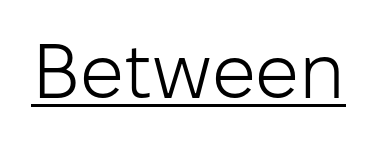
The letters stand upright; this is a roman face. Emphasis is given by a line drawn under the lettering. The face looks like a standard text weight, possibly lighter. The letters advance in unequal steps, a hallmark of proportional type.
